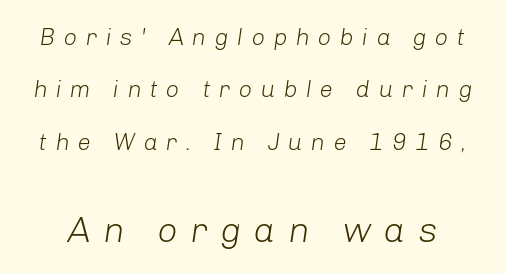
The letters are spread apart with noticeably loose tracking. The passage shown stacks its lines with a broad gap. Think standard paragraph weight, or any step lighter than that. Decoration check: the copy has no underline. The designer gave the closing block more size than the opening block. Proportional: the letters do not fall into vertical columns.
